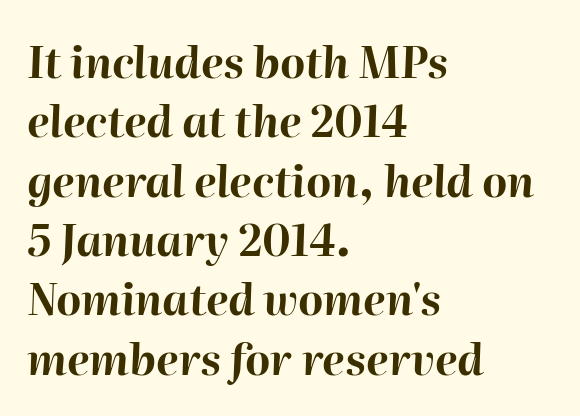
The image shows 43 px bold type, italic (leaning right); set left-aligned, normal line spacing (1.38x), normal letter spacing, not underlined; high stroke contrast and a medium x-height.
